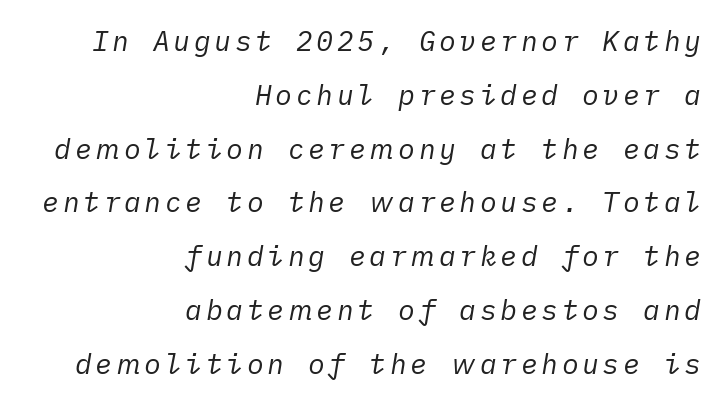
The image shows 28 px regular-weight type, italic (leaning right); set right-aligned, loose line spacing (1.92x), not underlined; low stroke contrast and a medium x-height.
